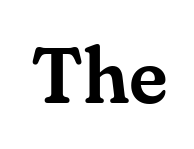
Looks like regular typesetting: each glyph gets only the width it needs. Is this a sans? No — the strokes have serifs. The gaps between neighbouring characters are ordinary and unremarkable. Underlining? Definitely not there.
